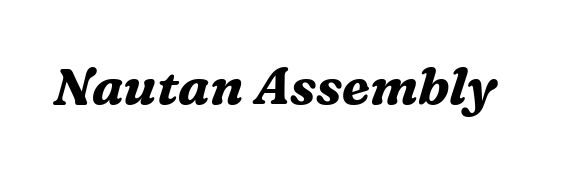
{"serif": "yes", "italic": "yes", "lean": "right", "slant_degrees": 16, "bold": "yes", "weight": "bold", "width": "normal", "stroke_contrast": "medium", "x_height": "medium", "monospaced": "no", "underline": "no", "letter_spacing": "normal", "letter_spacing_em": 0.0, "glyph_px": 52}
